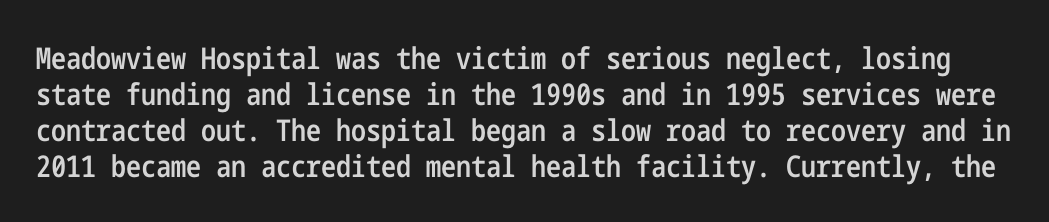
The image shows 30 px semibold, condensed sans-serif type, upright; set line spacing 1.2x, normal letter spacing, not underlined; low stroke contrast and a medium x-height.
